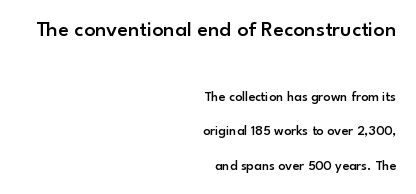
The image shows 22 px text type, upright; set right-aligned, loose line spacing (2.44x), normal letter spacing, not underlined; the first (top) block is 1.57x larger.
